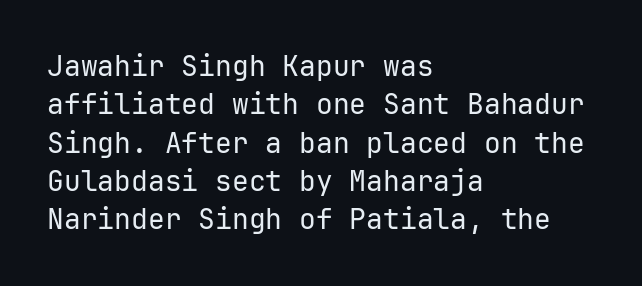
The image shows 28 px regular-weight sans-serif type, upright; set left-aligned, normal line spacing (1.37x), normal letter spacing, not underlined; low stroke contrast and a medium x-height.
